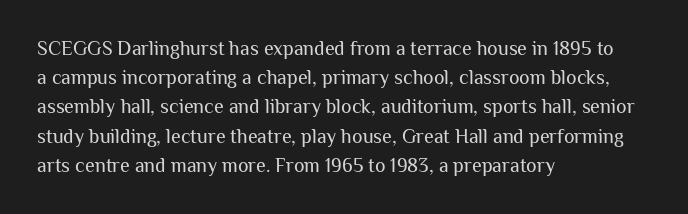
Q: Is the text bold? A: No.
Q: Is the text italic (slanted)? A: No, it is upright.
Q: Is the text underlined? A: No.
Q: How is the paragraph aligned? A: Left-aligned.
Q: Is the spacing between letters normal or unusually wide? A: Normal.
Q: Is the spacing between lines tight, normal or loose? A: Normal.
